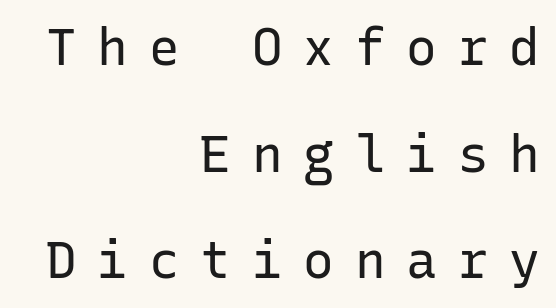
No heavy texture on the line: the type isn't bold. Font category for this specimen: sans-serif. Looks like terminal output: every glyph gets an equal slot. These lines stack with their right ends in a neat column.
